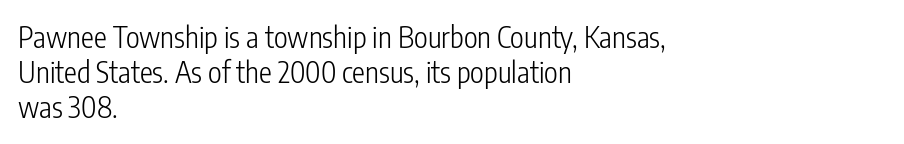
{"serif": "no", "italic": "no", "bold": "no", "weight": "light", "width": "condensed", "stroke_contrast": "low", "x_height": "medium", "monospaced": "no", "underline": "no", "align": "left", "line_spacing_ratio": 1.21, "letter_spacing": "normal", "letter_spacing_em": 0.0, "glyph_px": 29}
